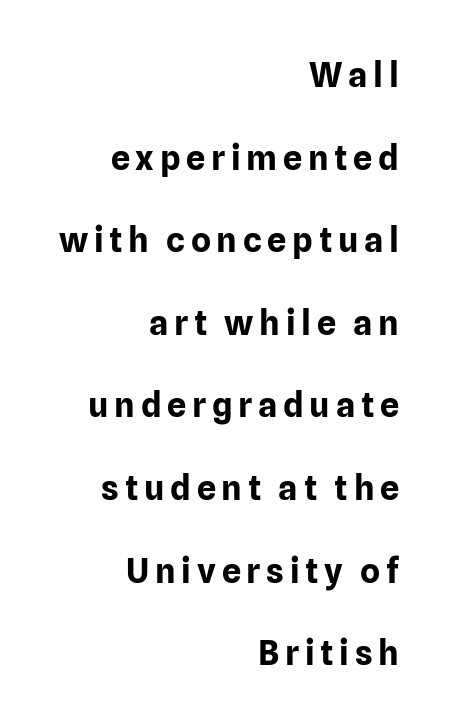
The image shows 34 px bold sans-serif type, upright; set right-aligned, loose line spacing (2.43x), not underlined; low stroke contrast and a medium x-height.
